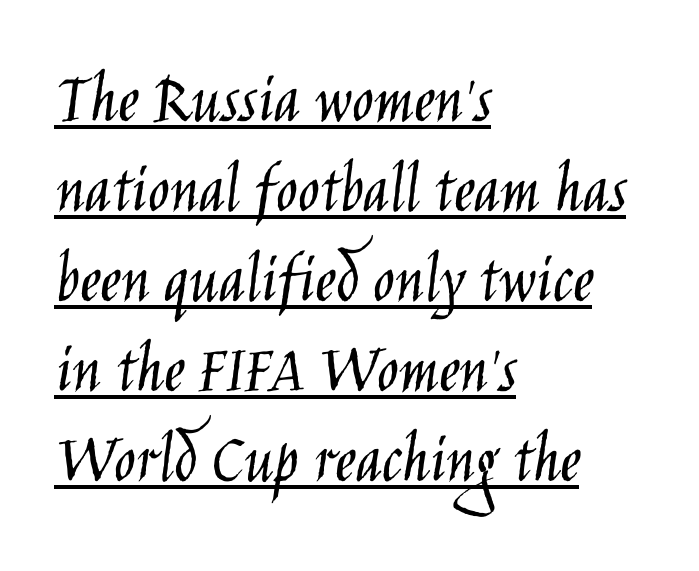
{"serif": "no", "bold": "no", "weight": "light", "width": "condensed", "stroke_contrast": "low", "x_height": "large", "monospaced": "no", "underline": "yes", "align": "left", "line_spacing": "normal", "line_spacing_ratio": 1.25, "letter_spacing": "normal", "letter_spacing_em": 0.0, "glyph_px": 72}
